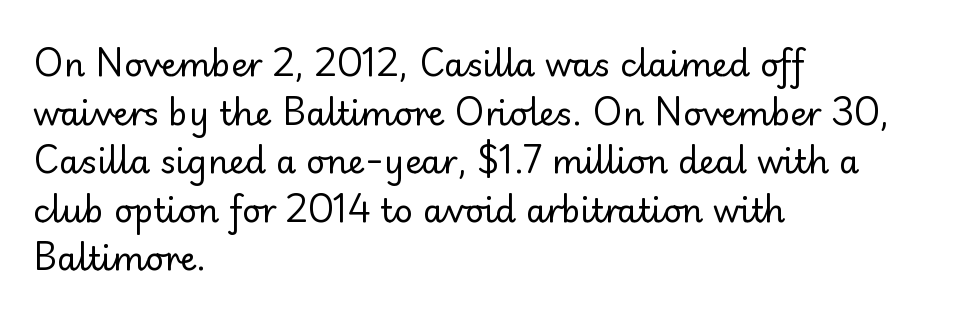
{"serif": "no", "italic": "no", "bold": "no", "weight": "regular", "width": "normal", "stroke_contrast": "low", "x_height": "small", "monospaced": "no", "underline": "no", "align": "left", "line_spacing": "normal", "line_spacing_ratio": 1.47, "letter_spacing": "normal", "letter_spacing_em": 0.0, "glyph_px": 33}
